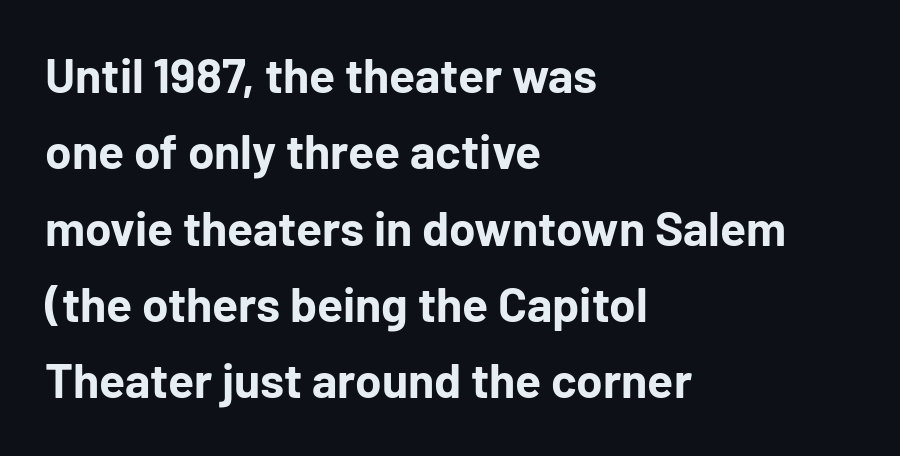
The image shows 48 px bold sans-serif type, upright; set left-aligned, normal line spacing (1.59x), normal letter spacing, not underlined; low stroke contrast and a medium x-height.
